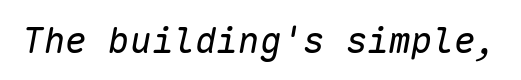
Q: Is the text bold? A: No.
Q: Is the text italic (slanted)? A: Yes, it leans right by about 10 degrees.
Q: Is the text underlined? A: No.
Q: Is the spacing between letters normal or unusually wide? A: Normal.
Q: Width (condensed, normal, or wide)? A: Normal.
Q: Stroke contrast? A: Low.
Q: x-height? A: Medium.
Q: Monospaced? A: Yes.
